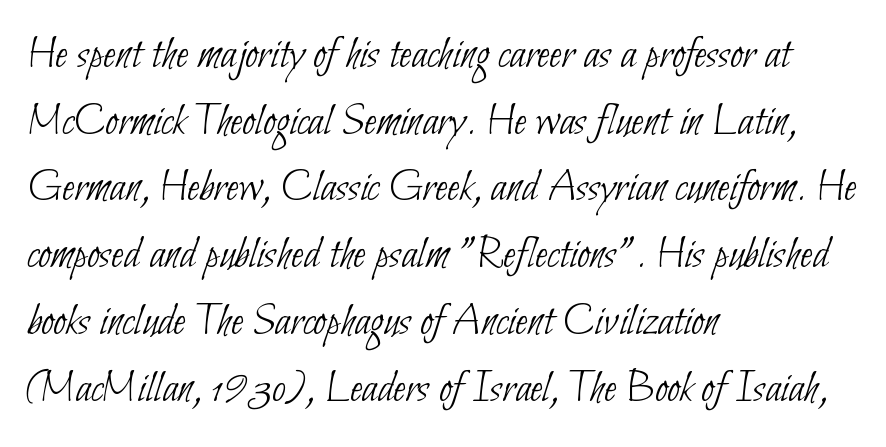
Q: Is the text bold? A: No.
Q: Is the typeface a serif or a sans-serif typeface? A: Sans-serif.
Q: Is the text underlined? A: No.
Q: How is the paragraph aligned? A: Left-aligned.
Q: Is the spacing between letters normal or unusually wide? A: Normal.
Q: Is the spacing between lines tight, normal or loose? A: Normal.
Q: Width (condensed, normal, or wide)? A: Condensed.
Q: Stroke contrast? A: Low.
Q: x-height? A: Small.
Q: Monospaced? A: No.
